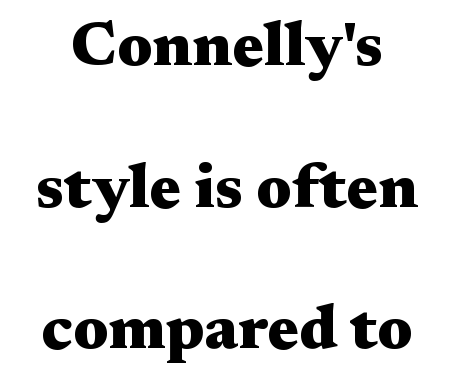
Nothing unusual about the tracking: characters are spaced as the font intends. Notice how the stems are strictly vertical — no italics here. Set as a true bold cut, around the 700 mark. Type style note: has serifs. Check under the words: just untouched page.
